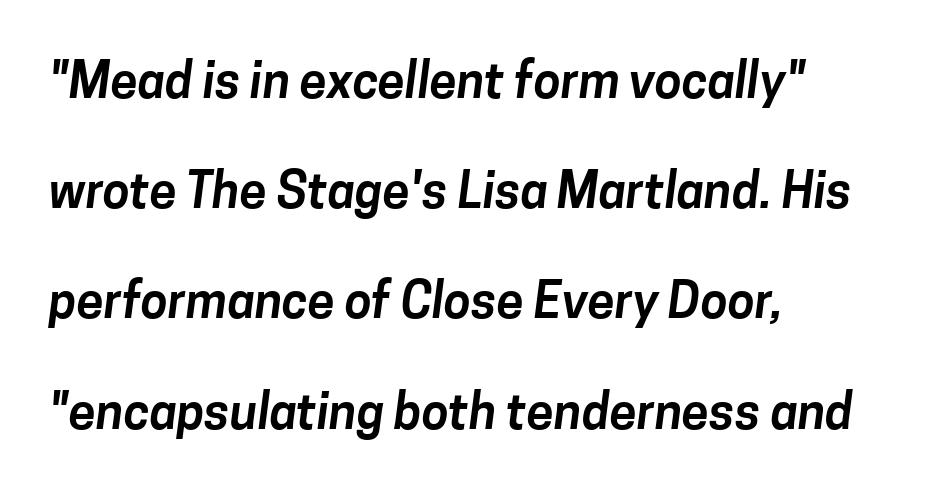
The image shows 49 px sans-serif type; set left-aligned, loose line spacing (2.25x), normal letter spacing, not underlined; low stroke contrast and a medium x-height.
